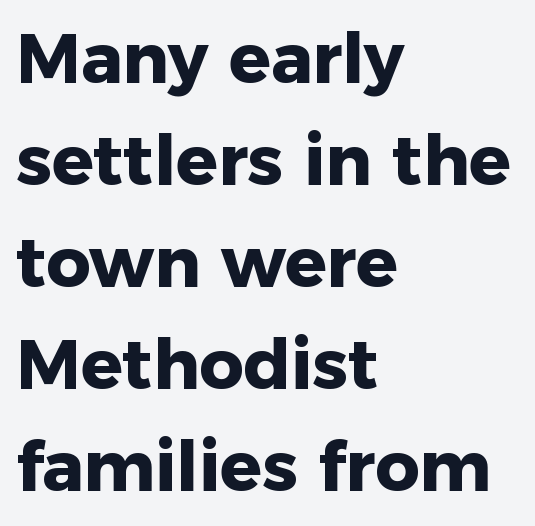
{"serif": "no", "italic": "no", "bold": "yes", "weight": "heavy", "width": "normal", "stroke_contrast": "low", "x_height": "medium", "monospaced": "no", "underline": "no", "align": "left", "line_spacing": "normal", "line_spacing_ratio": 1.48, "letter_spacing": "normal", "letter_spacing_em": 0.0, "glyph_px": 69}
